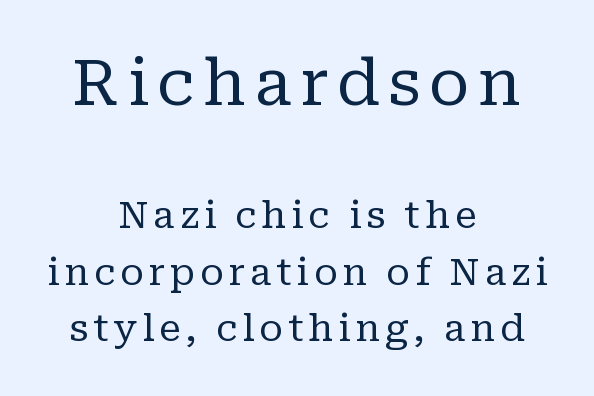
{"serif": "yes", "italic": "no", "bold": "no", "weight": "regular", "width": "normal", "stroke_contrast": "low", "x_height": "medium", "monospaced": "no", "underline": "no", "align": "center", "line_spacing": "normal", "line_spacing_ratio": 1.52, "larger_block": "first", "size_ratio": 1.73, "glyph_px": 64}
